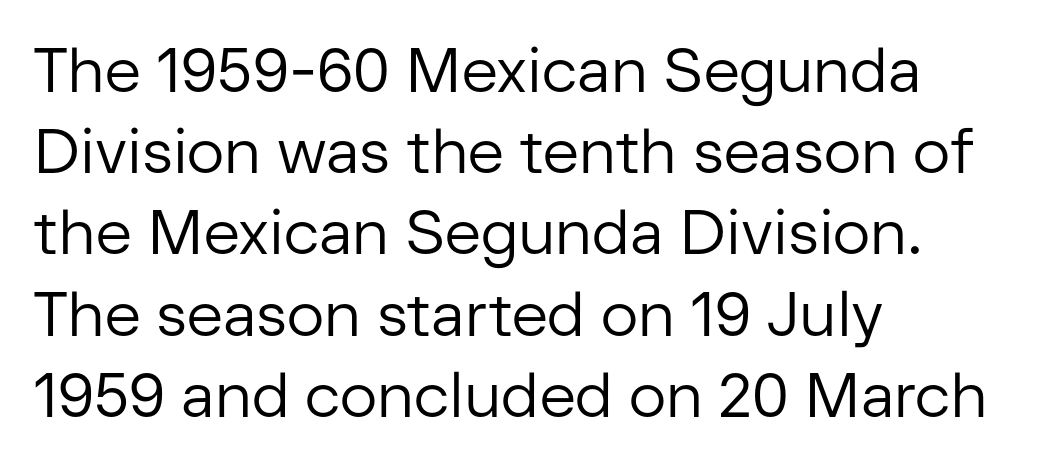
Q: Is the text bold? A: No.
Q: Is the text italic (slanted)? A: No, it is upright.
Q: Is the typeface a serif or a sans-serif typeface? A: Sans-serif.
Q: Is the text underlined? A: No.
Q: How is the paragraph aligned? A: Left-aligned.
Q: Is the spacing between letters normal or unusually wide? A: Normal.
Q: Is the spacing between lines tight, normal or loose? A: Normal.
Q: Width (condensed, normal, or wide)? A: Normal.
Q: Stroke contrast? A: Low.
Q: x-height? A: Medium.
Q: Monospaced? A: No.
